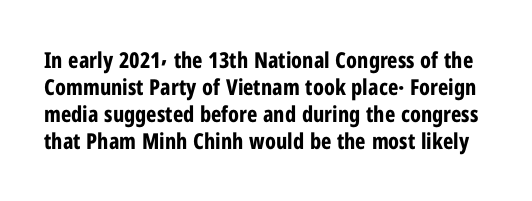
{"italic": "no", "bold": "yes", "underline": "no", "line_spacing_ratio": 1.23, "letter_spacing": "normal", "letter_spacing_em": 0.0, "glyph_px": 22}
